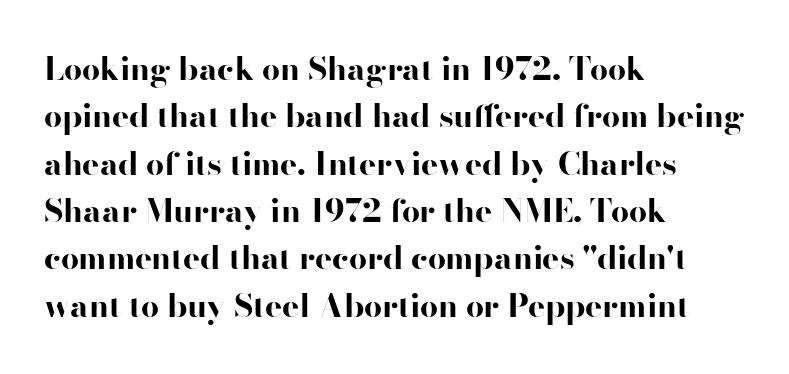
Q: Is the text bold? A: Yes.
Q: Is the text italic (slanted)? A: No, it is upright.
Q: Is the typeface a serif or a sans-serif typeface? A: Sans-serif.
Q: Is the text underlined? A: No.
Q: How is the paragraph aligned? A: Left-aligned.
Q: Is the spacing between letters normal or unusually wide? A: Normal.
Q: Is the spacing between lines tight, normal or loose? A: Normal.
Q: Width (condensed, normal, or wide)? A: Wide.
Q: Stroke contrast? A: High.
Q: x-height? A: Small.
Q: Monospaced? A: No.
